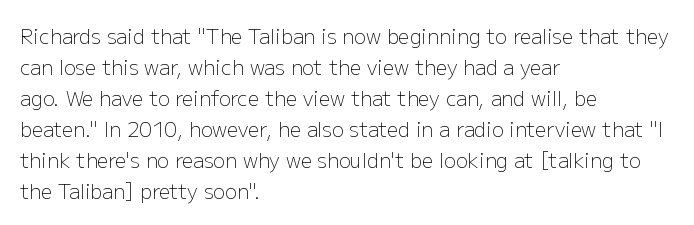
Q: Is the text bold? A: No.
Q: Is the text italic (slanted)? A: No, it is upright.
Q: Is the text underlined? A: No.
Q: How is the paragraph aligned? A: Left-aligned.
Q: Is the spacing between letters normal or unusually wide? A: Normal.
Q: Is the spacing between lines tight, normal or loose? A: Normal.
